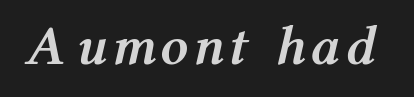
The image shows 55 px semibold, condensed type, italic (leaning right); set unusually wide letter spacing (+0.2 em), not underlined; medium stroke contrast and a medium x-height.
